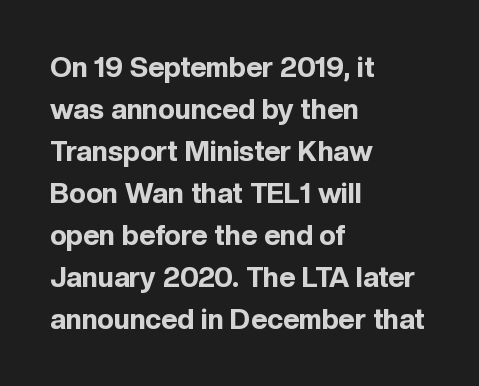
The baseline area is clear. The rendering uses a bold face; every stroke is thick and dark. Does the copy run flush right? No — it runs flush left. Nope, not italic — everything's standing straight. Letterform terminals end flat and unadorned throughout the passage. Spacing verdict: proportional, widths tailored to each character.
